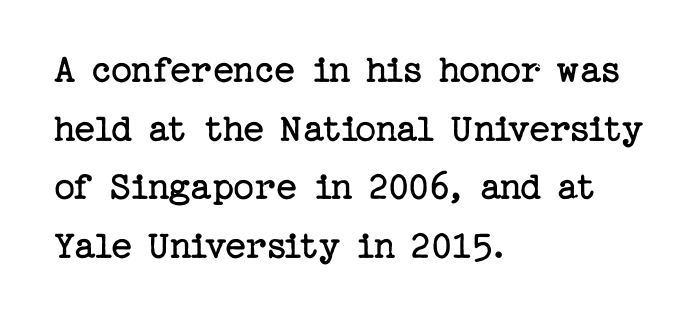
{"serif": "yes", "italic": "no", "bold": "no", "weight": "regular", "width": "normal", "stroke_contrast": "low", "x_height": "medium", "underline": "no", "align": "left", "line_spacing": "normal", "line_spacing_ratio": 1.43, "letter_spacing": "normal", "letter_spacing_em": 0.0, "glyph_px": 41}
